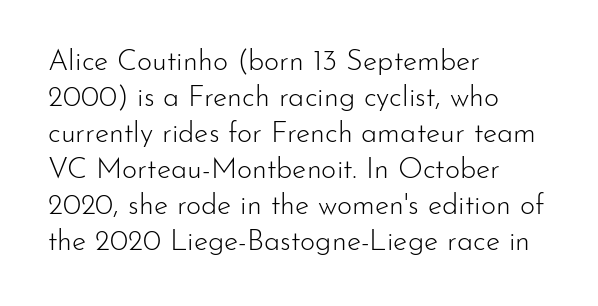
Spacing between characters is what you'd get straight out of the box. This rendering uses left alignment, leaving the right contour irregular. Font category for this specimen: sans-serif. This rendering features lettering with no underline.
